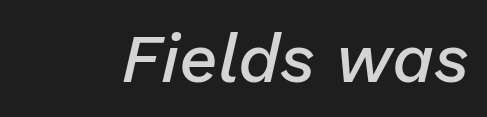
Q: Is the text bold? A: Semi-bold.
Q: Is the text italic (slanted)? A: Yes, it leans right by about 13 degrees.
Q: Is the text underlined? A: No.
Q: Is the spacing between letters normal or unusually wide? A: Normal.
Q: Width (condensed, normal, or wide)? A: Normal.
Q: Stroke contrast? A: Low.
Q: x-height? A: Medium.
Q: Monospaced? A: No.
